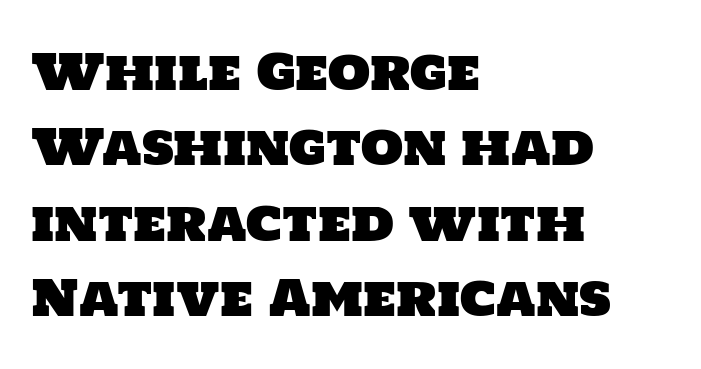
Q: Is the typeface a serif or a sans-serif typeface? A: Sans-serif.
Q: Is the text underlined? A: No.
Q: How is the paragraph aligned? A: Left-aligned.
Q: Is the spacing between letters normal or unusually wide? A: Normal.
Q: Is the spacing between lines tight, normal or loose? A: Normal.
Q: Width (condensed, normal, or wide)? A: Normal.
Q: Stroke contrast? A: Low.
Q: x-height? A: Large.
Q: Monospaced? A: No.
